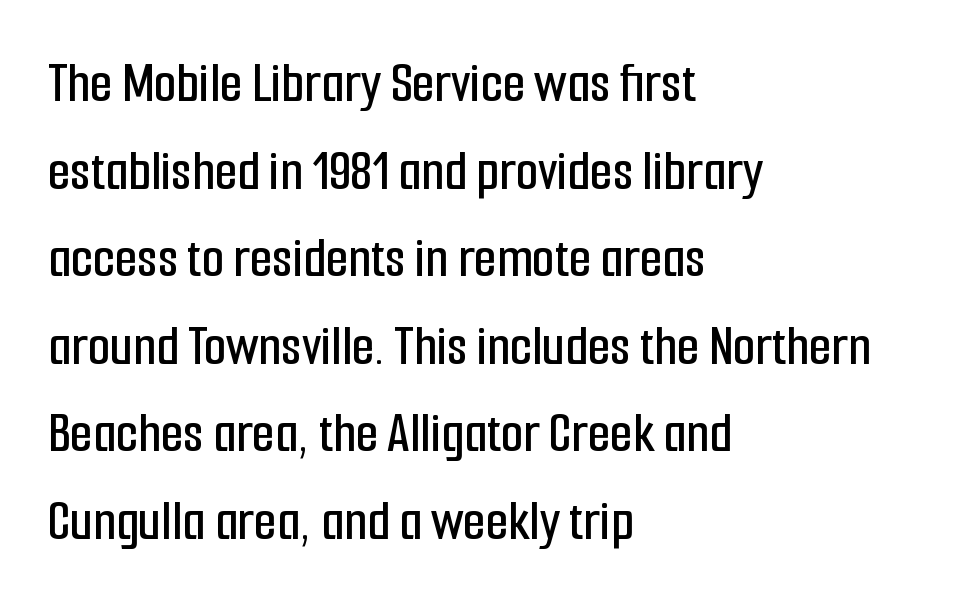
Q: Is the text italic (slanted)? A: No, it is upright.
Q: Is the typeface a serif or a sans-serif typeface? A: Sans-serif.
Q: Is the text underlined? A: No.
Q: How is the paragraph aligned? A: Left-aligned.
Q: Is the spacing between letters normal or unusually wide? A: Normal.
Q: Is the spacing between lines tight, normal or loose? A: Normal.
Q: Width (condensed, normal, or wide)? A: Condensed.
Q: Stroke contrast? A: Low.
Q: x-height? A: Medium.
Q: Monospaced? A: No.
